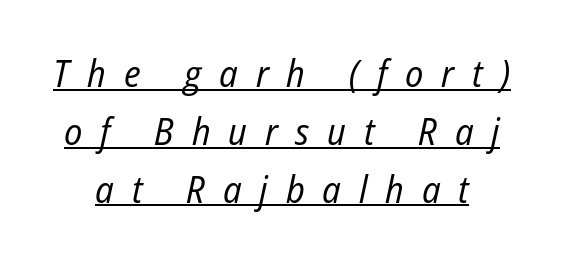
The image shows 38 px regular-weight, condensed type, italic (leaning right); set normal line spacing (1.52x), unusually wide letter spacing (+0.47 em), underlined; low stroke contrast and a medium x-height.
